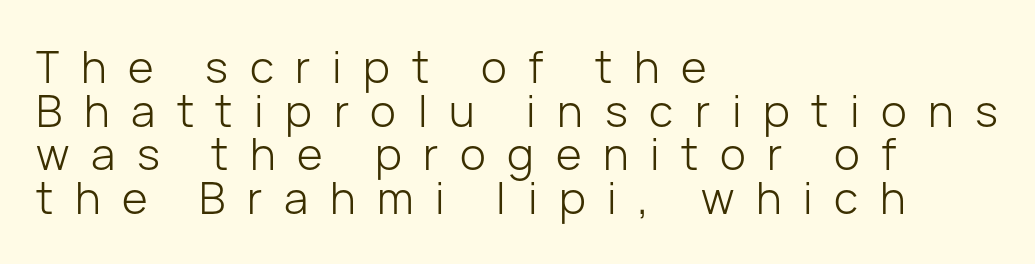
The image shows 44 px light sans-serif type, upright; set left-aligned, tight line spacing (0.99x), unusually wide letter spacing (+0.49 em), not underlined; low stroke contrast and a medium x-height.
